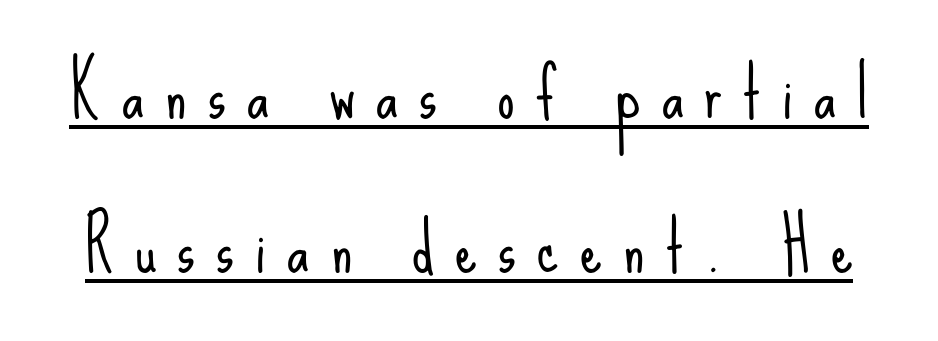
The image shows 69 px light, condensed sans-serif type, upright; set loose line spacing (2.23x), unusually wide letter spacing (+0.31 em), underlined; low stroke contrast and a small x-height.
